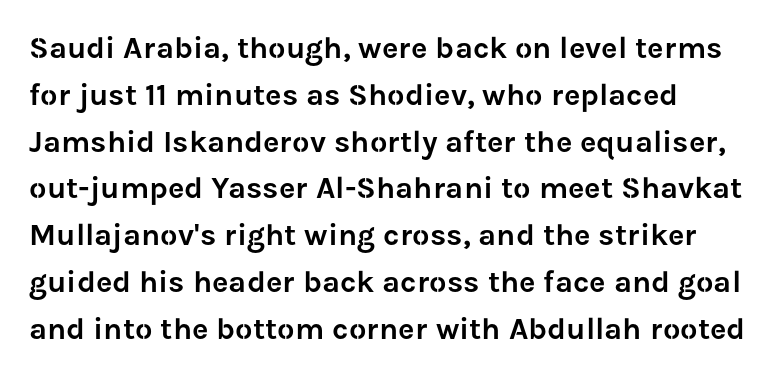
The image shows 31 px sans-serif type, upright; set normal line spacing (1.51x), normal letter spacing, not underlined; low stroke contrast and a medium x-height.
